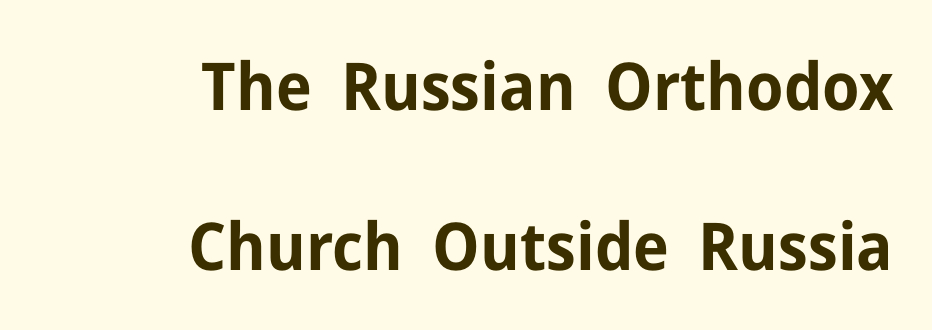
{"serif": "no", "italic": "no", "bold": "yes", "weight": "bold", "width": "normal", "stroke_contrast": "low", "x_height": "medium", "monospaced": "no", "underline": "no", "align": "right", "line_spacing": "loose", "line_spacing_ratio": 2.43, "letter_spacing": "normal", "letter_spacing_em": 0.0, "glyph_px": 66}
